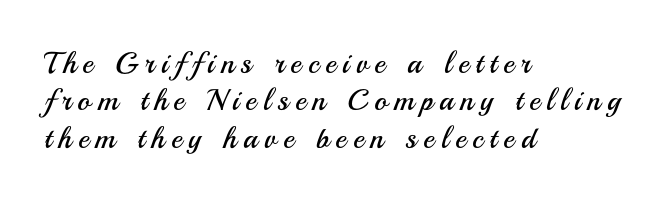
{"serif": "no", "bold": "no", "weight": "regular", "width": "normal", "stroke_contrast": "medium", "x_height": "small", "monospaced": "no", "underline": "no", "align": "left", "line_spacing": "normal", "line_spacing_ratio": 1.25, "letter_spacing": "wide", "letter_spacing_em": 0.22, "glyph_px": 30}
